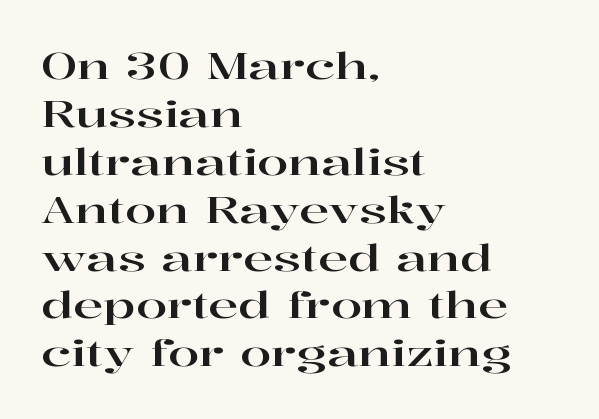
{"serif": "yes", "italic": "no", "width": "wide", "stroke_contrast": "high", "x_height": "medium", "monospaced": "no", "underline": "no", "align": "left", "line_spacing": "normal", "line_spacing_ratio": 1.33, "letter_spacing": "normal", "letter_spacing_em": 0.0, "glyph_px": 36}
